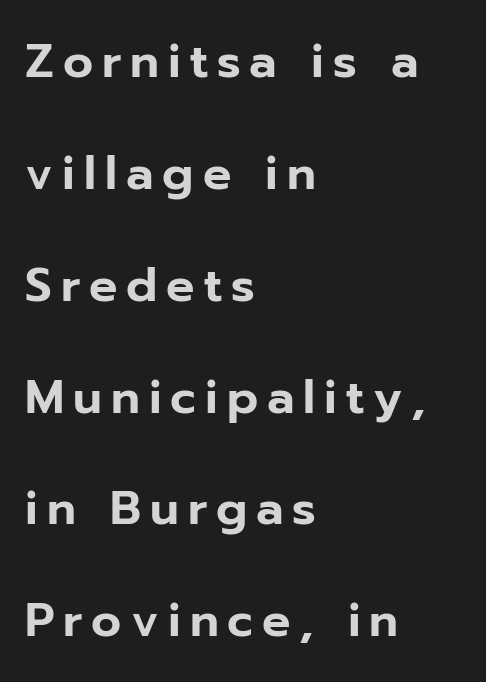
{"serif": "no", "italic": "no", "width": "normal", "stroke_contrast": "low", "x_height": "medium", "monospaced": "no", "underline": "no", "align": "left", "line_spacing": "loose", "line_spacing_ratio": 2.38, "glyph_px": 47}
